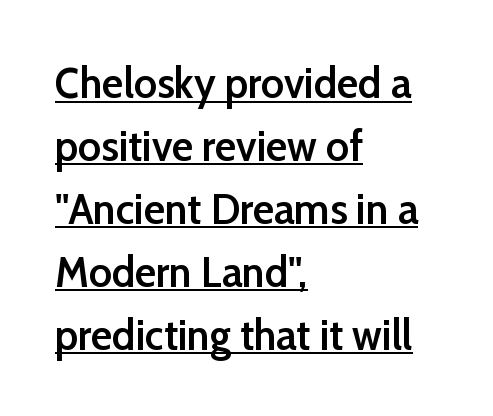
The image shows 44 px semibold sans-serif type, upright; set left-aligned, normal line spacing (1.43x), normal letter spacing, underlined; low stroke contrast and a medium x-height.
